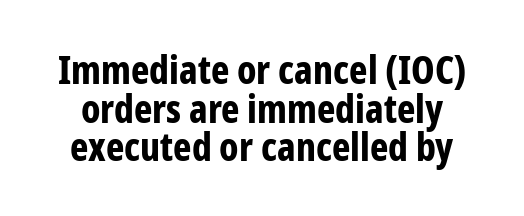
The string is rendered with underlining switched off. Regarding leading, the lines here are crowded together. Thick stems and heavy bowls — unmistakably bold. The face used here is proportionally spaced, like ordinary book or web type. Does the lettering tilt? It doesn't — this is upright. Between one letter and the next there's only the usual sliver of space.
